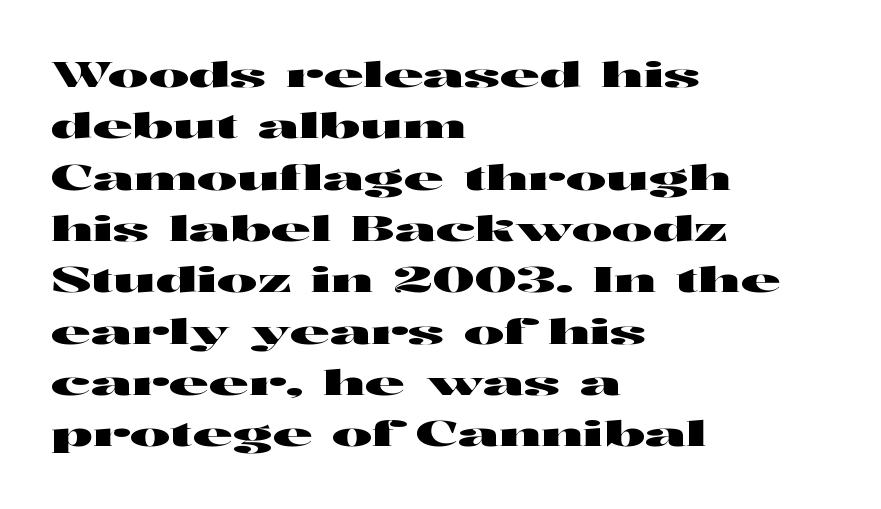
Q: Is the text italic (slanted)? A: No, it is upright.
Q: Is the typeface a serif or a sans-serif typeface? A: Sans-serif.
Q: Is the text underlined? A: No.
Q: How is the paragraph aligned? A: Left-aligned.
Q: Is the spacing between letters normal or unusually wide? A: Normal.
Q: Is the spacing between lines tight, normal or loose? A: Normal.
Q: Width (condensed, normal, or wide)? A: Wide.
Q: Stroke contrast? A: High.
Q: x-height? A: Medium.
Q: Monospaced? A: No.
